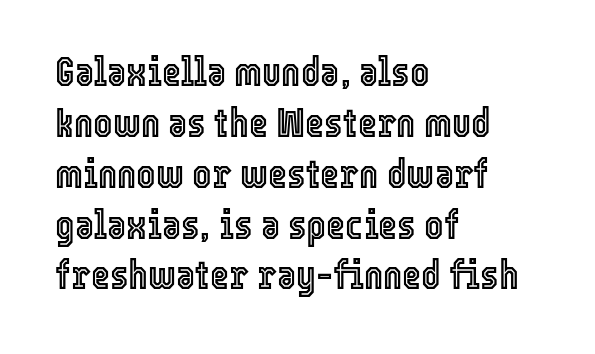
Typeset ragged right — the left edge is the straight one. Here the designer chose a conventional face with non-uniform glyph widths. A bare baseline throughout the passage. Tracking here is standard; glyphs follow each other at the usual distance. Nope, not italic — everything's standing straight.
